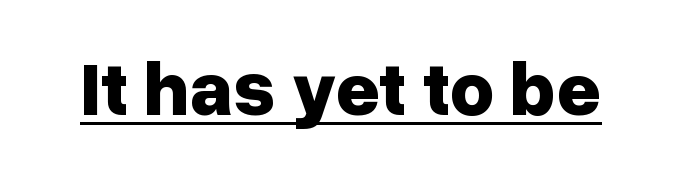
{"serif": "no", "italic": "no", "bold": "yes", "weight": "bold", "width": "normal", "stroke_contrast": "low", "x_height": "medium", "monospaced": "no", "underline": "yes", "letter_spacing": "normal", "letter_spacing_em": 0.0, "glyph_px": 77}
